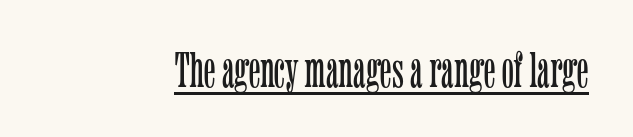
The image shows 50 px light, condensed serif type, upright; set normal letter spacing, underlined; low stroke contrast and a medium x-height.
